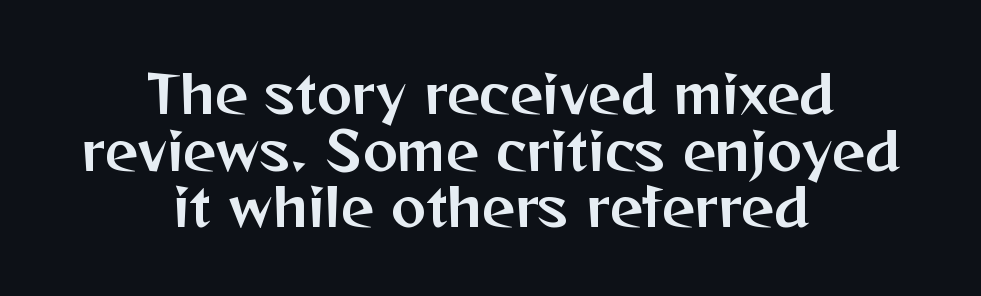
The image shows 52 px sans-serif type, upright; set centered, tight line spacing (1.09x), normal letter spacing, not underlined; medium stroke contrast and a medium x-height.
